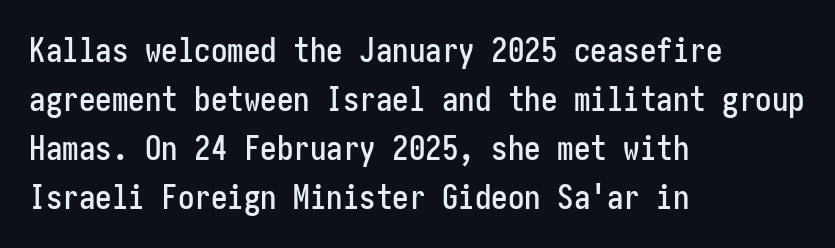
Reading down the block, your eye returns to a fixed left position each line. Spacing between characters is what you'd get straight out of the box. The space directly below the letters is spotless. Rendered with straight, roman letterforms. One glance says typical: line gaps are just what's usual.
